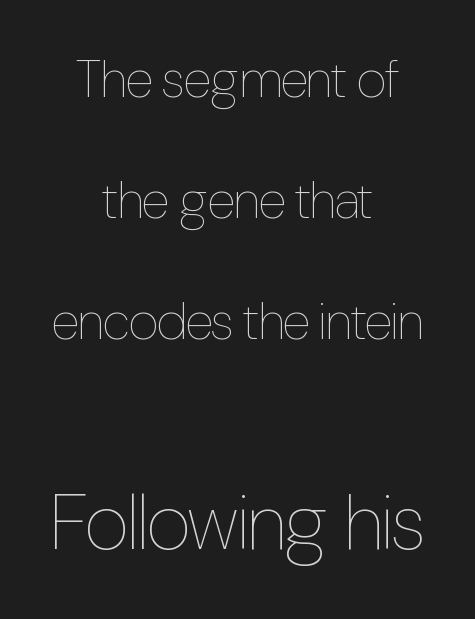
{"italic": "no", "bold": "no", "weight": "thin", "width": "condensed", "stroke_contrast": "low", "x_height": "medium", "monospaced": "no", "underline": "no", "align": "center", "line_spacing": "loose", "line_spacing_ratio": 2.33, "letter_spacing": "normal", "letter_spacing_em": 0.0, "larger_block": "second", "size_ratio": 1.5, "glyph_px": 78}
